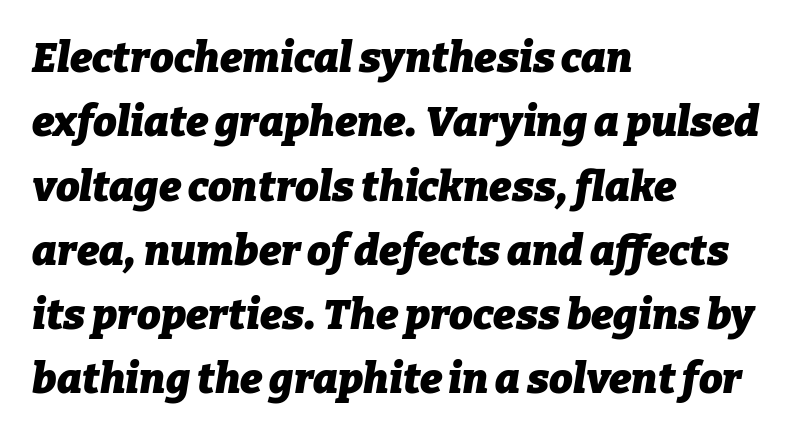
Q: Is the text bold? A: Yes.
Q: Is the text italic (slanted)? A: Yes, it leans right by about 9 degrees.
Q: Is the text underlined? A: No.
Q: How is the paragraph aligned? A: Left-aligned.
Q: Is the spacing between letters normal or unusually wide? A: Normal.
Q: Is the spacing between lines tight, normal or loose? A: Normal.
Q: Width (condensed, normal, or wide)? A: Normal.
Q: Stroke contrast? A: Low.
Q: x-height? A: Medium.
Q: Monospaced? A: No.
